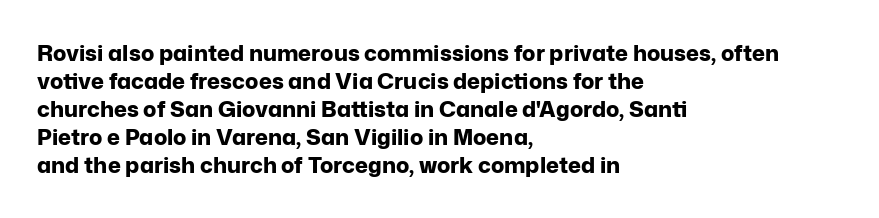
The image shows 22 px bold type, upright; set left-aligned, normal line spacing (1.27x), normal letter spacing, not underlined.
